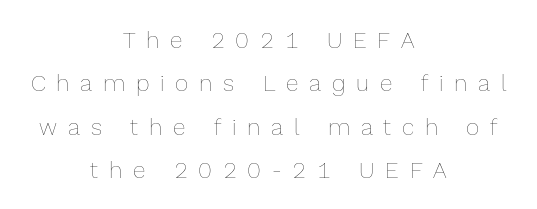
Q: Is the text bold? A: No.
Q: Is the text italic (slanted)? A: No, it is upright.
Q: Is the text underlined? A: No.
Q: How is the paragraph aligned? A: Centered.
Q: Is the spacing between letters normal or unusually wide? A: Unusually wide.
